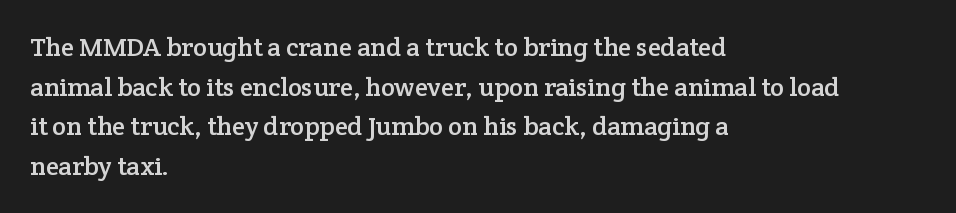
{"italic": "no", "underline": "no", "align": "left", "line_spacing": "normal", "line_spacing_ratio": 1.52, "letter_spacing": "normal", "letter_spacing_em": 0.0, "glyph_px": 26}
